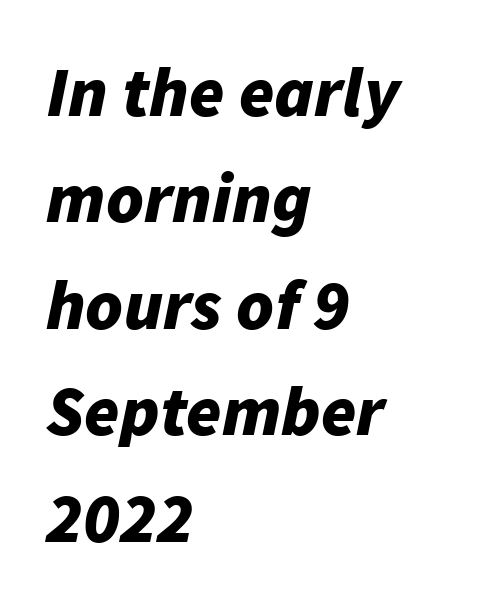
{"italic": "yes", "lean": "right", "slant_degrees": 11, "bold": "yes", "weight": "bold", "width": "normal", "stroke_contrast": "low", "x_height": "medium", "monospaced": "no", "underline": "no", "align": "left", "line_spacing": "normal", "line_spacing_ratio": 1.5, "letter_spacing": "normal", "letter_spacing_em": 0.0, "glyph_px": 71}
